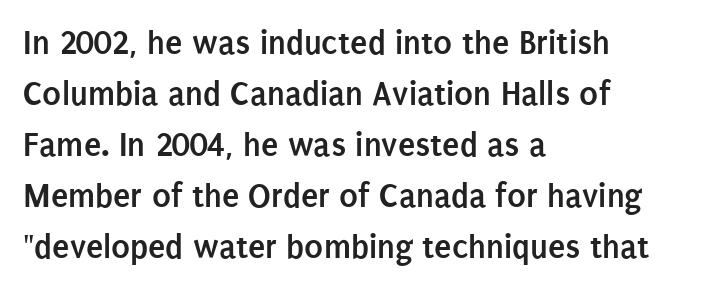
The image shows 35 px semibold, condensed sans-serif type, upright; set left-aligned, normal line spacing (1.46x), normal letter spacing, not underlined; low stroke contrast and a large x-height.
